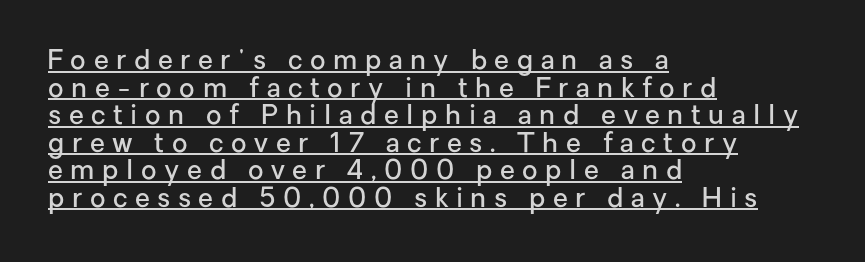
The lettering is marked with a stroke running underneath it. All the whitespace from short lines collects on the right. Is the type bold? Partly — it's a semibold, heavier than regular but not fully bold. Each new line begins almost immediately beneath the previous one. Posture: upright roman.
